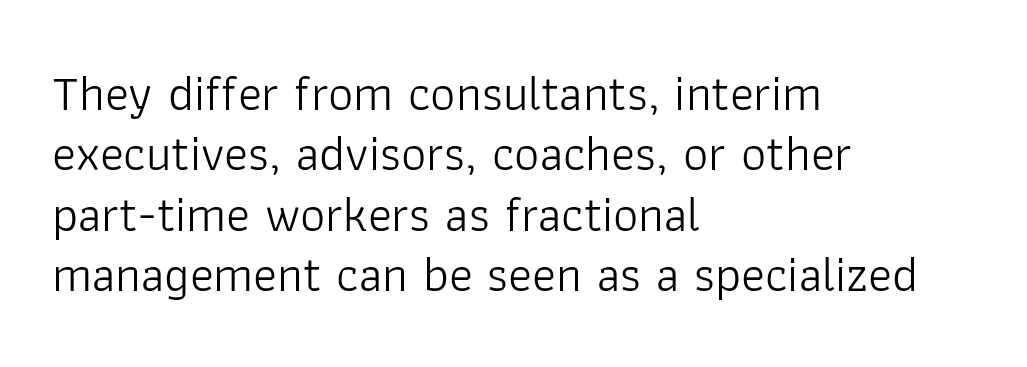
{"serif": "no", "italic": "no", "bold": "no", "weight": "light", "width": "normal", "stroke_contrast": "low", "x_height": "medium", "monospaced": "no", "underline": "no", "align": "left", "line_spacing_ratio": 1.21, "letter_spacing": "normal", "letter_spacing_em": 0.0, "glyph_px": 50}
